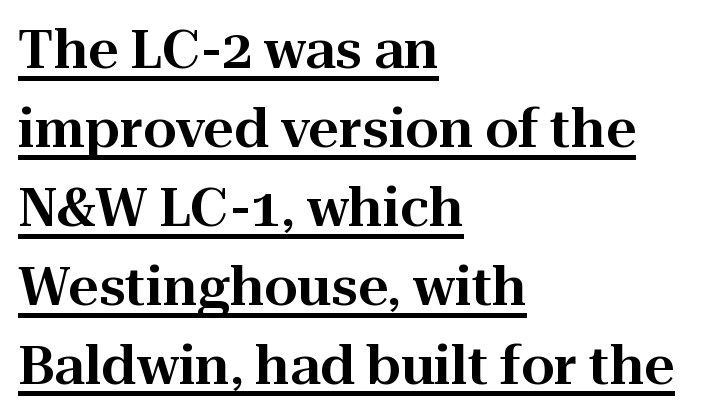
The image shows 53 px serif type, upright; set left-aligned, normal line spacing (1.49x), normal letter spacing, underlined; high stroke contrast and a medium x-height.
